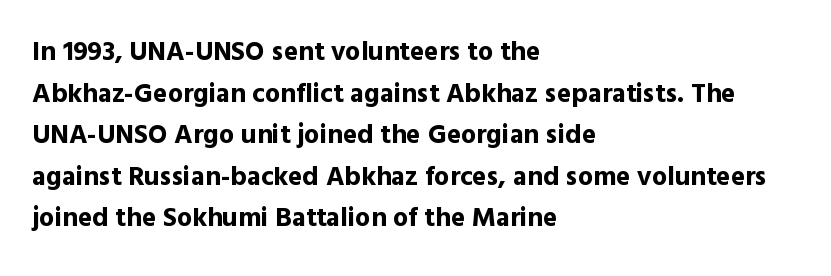
The image shows 27 px bold type, upright; set left-aligned, normal line spacing (1.54x), normal letter spacing, not underlined.
